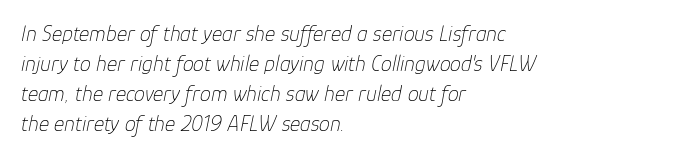
Q: Is the text bold? A: No.
Q: Is the text italic (slanted)? A: Yes, it leans right by about 12 degrees.
Q: Is the text underlined? A: No.
Q: How is the paragraph aligned? A: Left-aligned.
Q: Is the spacing between letters normal or unusually wide? A: Normal.
Q: Is the spacing between lines tight, normal or loose? A: Normal.
